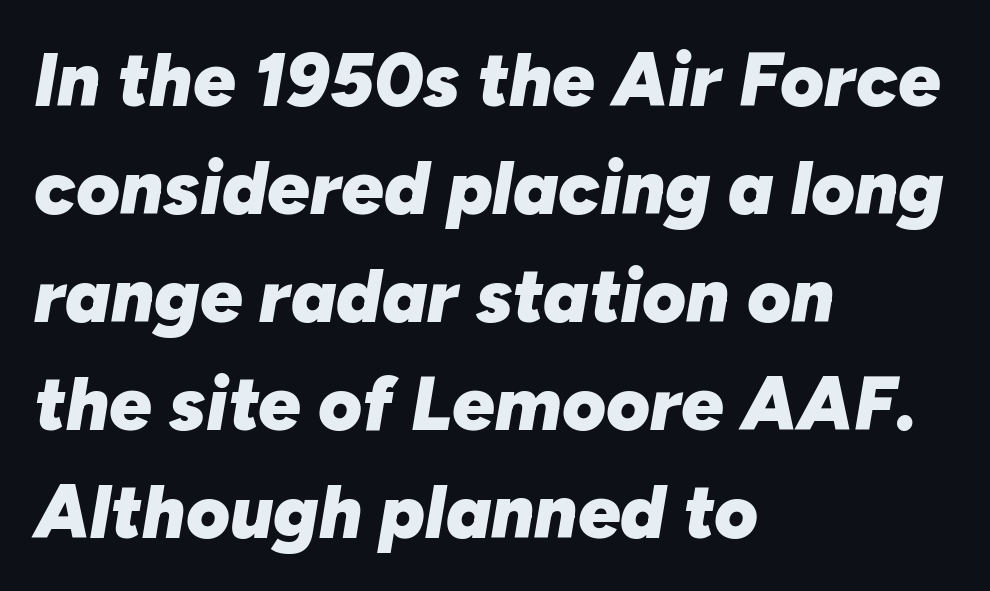
Looks like regular typesetting: each glyph gets only the width it needs. Words appear dense and cohesive because spacing is normal. Every row of glyphs begins at an identical x-position on the left. The face used here has the dense, thick strokes of a bold. Has an underline been added? It has not.
